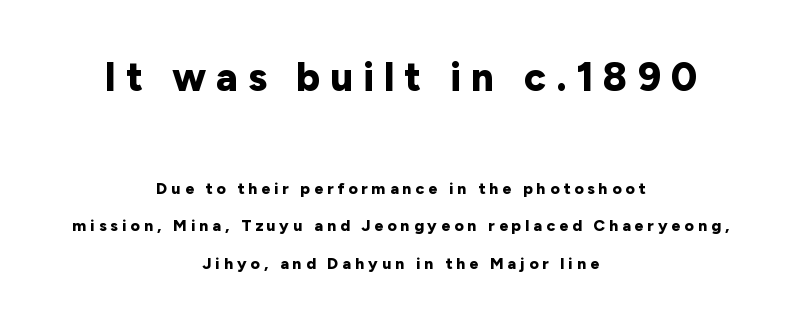
The image shows 40 px bold sans-serif type, upright; set centered, loose line spacing (2.33x), unusually wide letter spacing (+0.25 em), not underlined; the first (top) block is 2.5x larger; low stroke contrast and a medium x-height.
